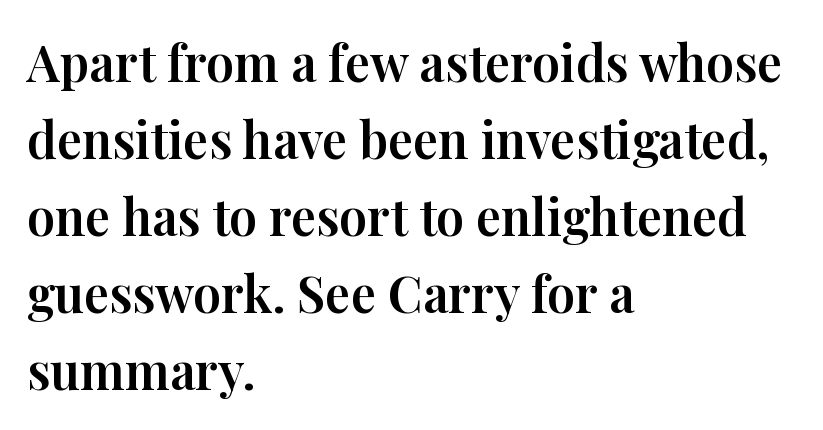
{"serif": "yes", "italic": "no", "width": "normal", "stroke_contrast": "high", "x_height": "medium", "monospaced": "no", "underline": "no", "align": "left", "line_spacing": "normal", "line_spacing_ratio": 1.54, "letter_spacing": "normal", "letter_spacing_em": 0.0, "glyph_px": 50}
